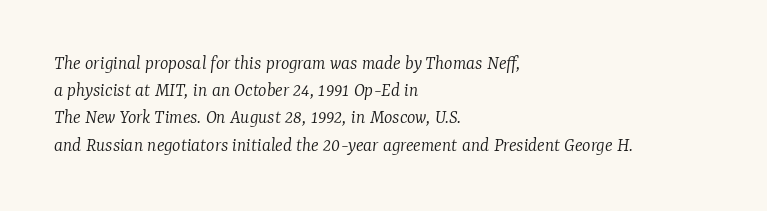
{"italic": "yes", "lean": "right", "slant_degrees": 7, "bold": "no", "underline": "no", "align": "left", "line_spacing": "normal", "line_spacing_ratio": 1.36, "letter_spacing": "normal", "letter_spacing_em": 0.0, "glyph_px": 20}
